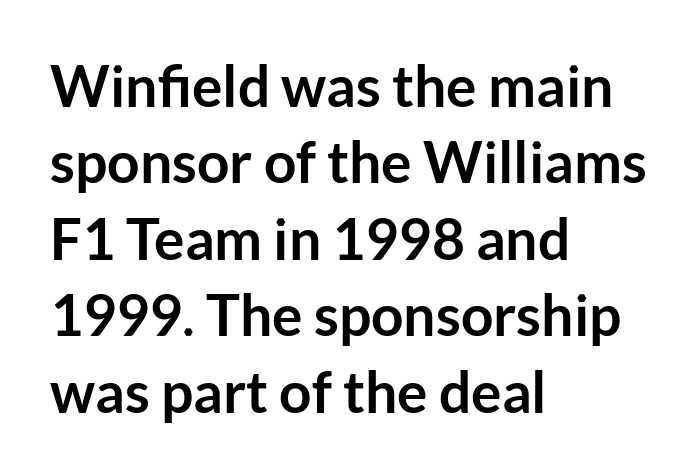
Between one letter and the next there's only the usual sliver of space. Serifs: no, the terminals of the letterforms are clean. Any mark beneath the type? The region is blank. Pretty heavy lettering here — definitely bold. Notice how descenders clear the ascenders below comfortably — that's standard leading.
